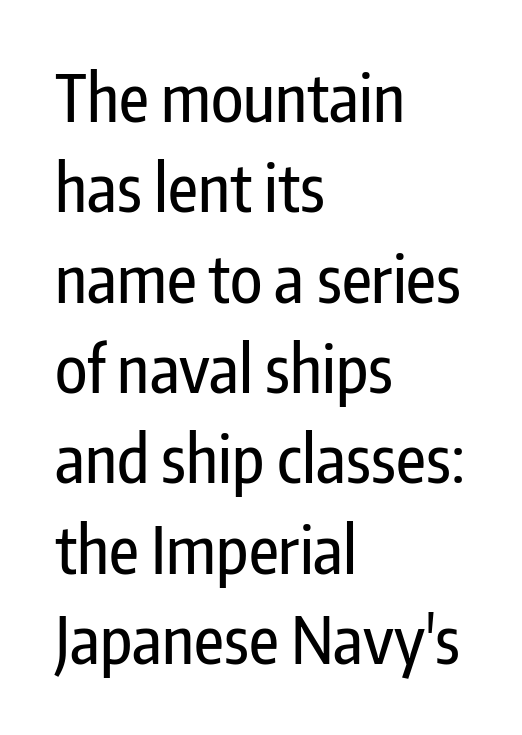
The image shows 65 px condensed sans-serif type, upright; set left-aligned, normal line spacing (1.39x), normal letter spacing, not underlined; low stroke contrast and a medium x-height.
